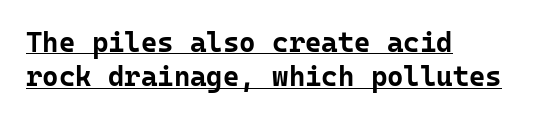
{"serif": "no", "italic": "no", "bold": "yes", "weight": "bold", "width": "normal", "stroke_contrast": "low", "x_height": "medium", "monospaced": "yes", "underline": "yes", "align": "left", "line_spacing_ratio": 1.23, "letter_spacing": "normal", "letter_spacing_em": 0.0, "glyph_px": 28}
